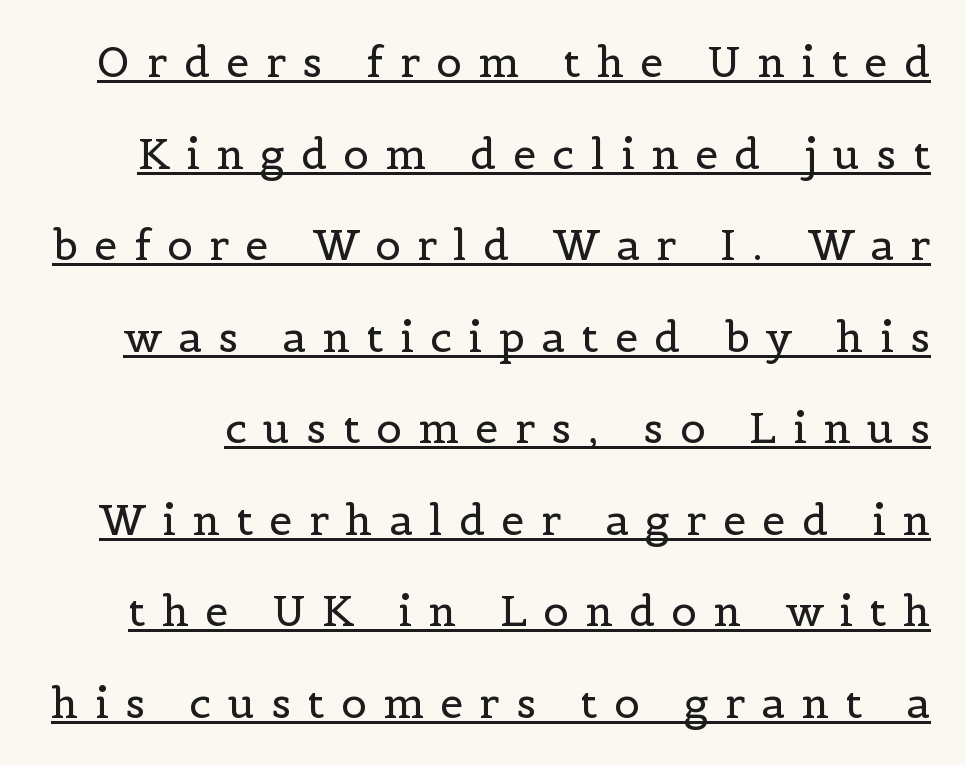
This sample uses an upright cut, with every glyph sitting square on the baseline. Ink coverage per letter is moderate at most. The type is letterspaced generously, with wide tracking. Old-style or modern, the face here clearly has serifs. Quick note: underline on.
